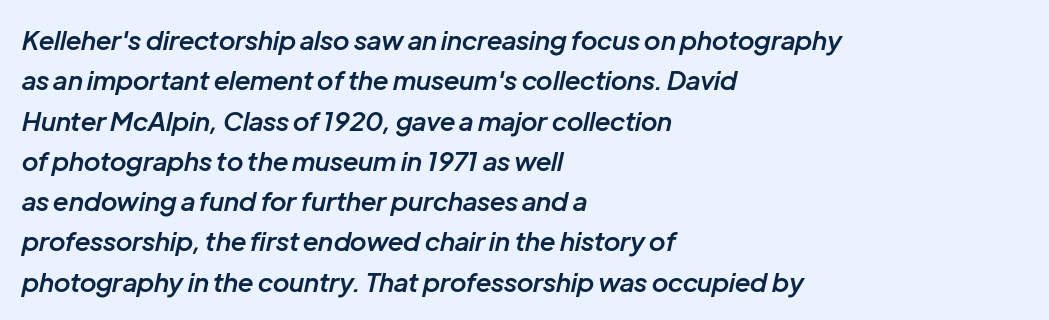
The image shows 26 px text type, italic (leaning right); set left-aligned, normal line spacing (1.55x), normal letter spacing, not underlined.
